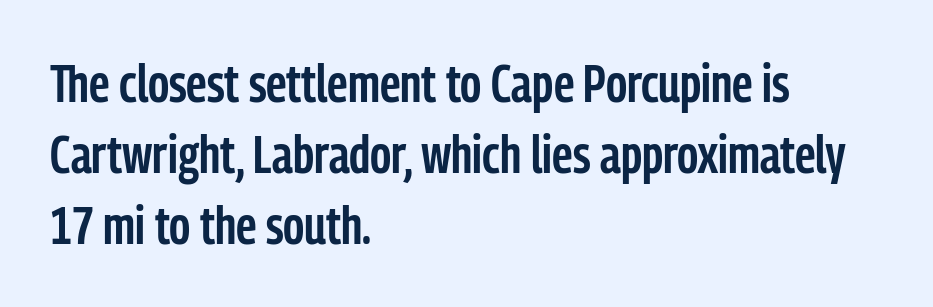
Reading down the block, your eye returns to a fixed left position each line. Vertically, the passage feels balanced, rows spaced as you'd expect. There is no visible air inserted between adjacent glyphs. The font family rendered here belongs to the sans-serif group. Bare-footed words on every line.
